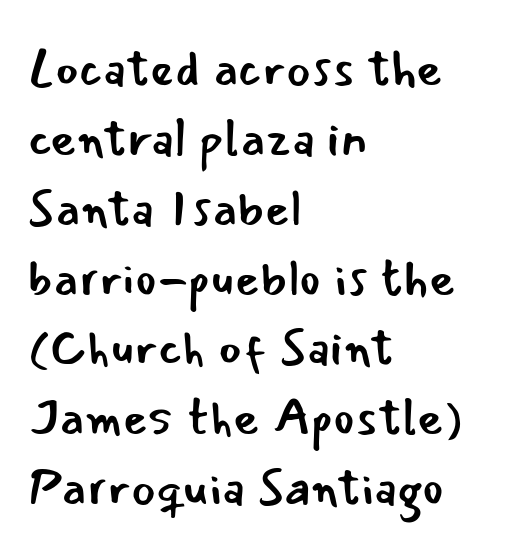
{"serif": "no", "italic": "no", "bold": "no", "weight": "regular", "width": "normal", "stroke_contrast": "low", "x_height": "small", "monospaced": "no", "underline": "no", "align": "left", "line_spacing": "normal", "line_spacing_ratio": 1.37, "letter_spacing": "normal", "letter_spacing_em": 0.0, "glyph_px": 51}
